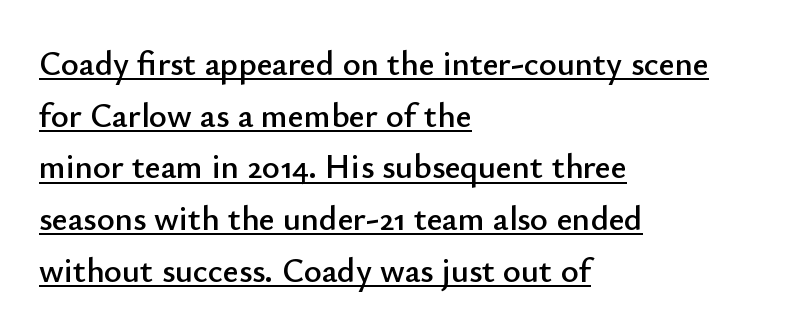
A baseline rule has been typeset under these characters. Posture: upright roman. The setting favours the left margin, as ordinary paragraphs usually do. Students, observe: this is what conventionally led text looks like. The passage shown is typed in a proportional face where columns would drift. Letter spacing: default.
